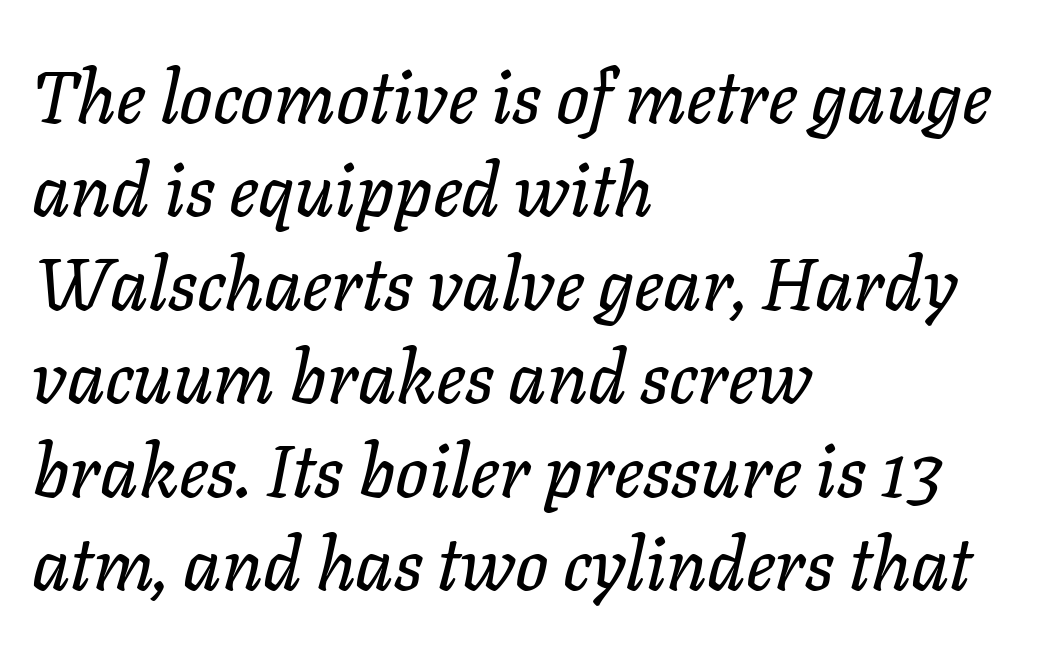
The image shows 73 px text type, italic (leaning right); set left-aligned, normal line spacing (1.28x), normal letter spacing, not underlined; low stroke contrast and a medium x-height.
